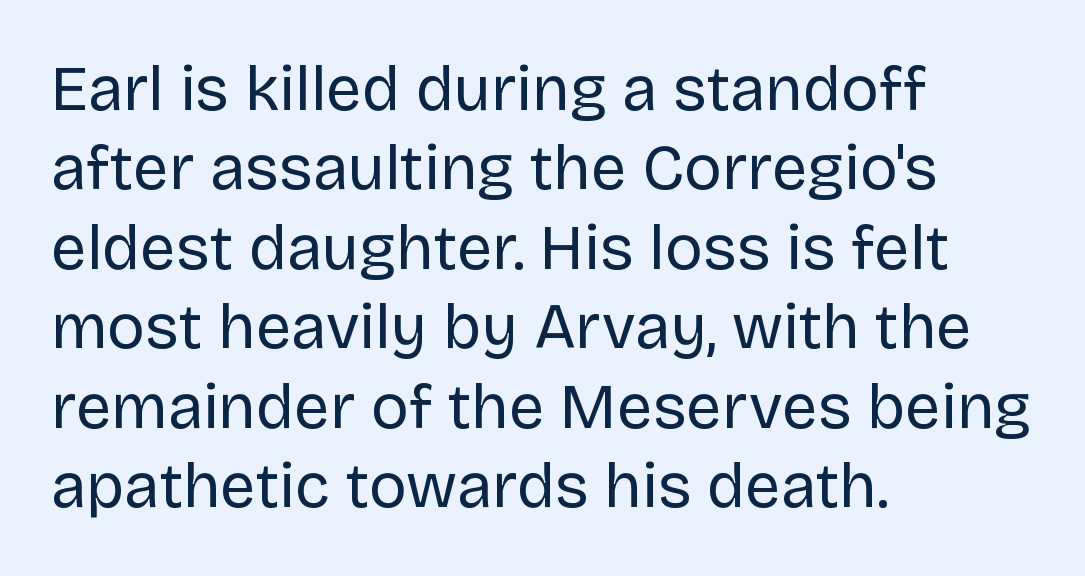
The image shows 63 px regular-weight sans-serif type, upright; set left-aligned, normal line spacing (1.26x), normal letter spacing, not underlined; low stroke contrast and a large x-height.
